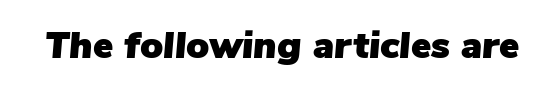
The image shows 38 px text type, italic (leaning right); set normal letter spacing, not underlined; low stroke contrast and a medium x-height.
